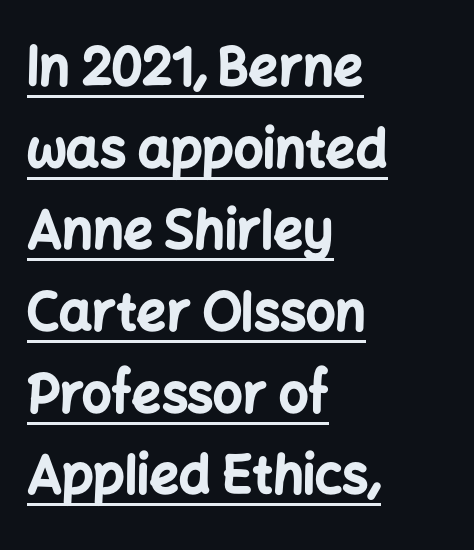
The image shows 52 px bold sans-serif type, upright; set left-aligned, normal line spacing (1.57x), normal letter spacing, underlined; low stroke contrast and a medium x-height.
